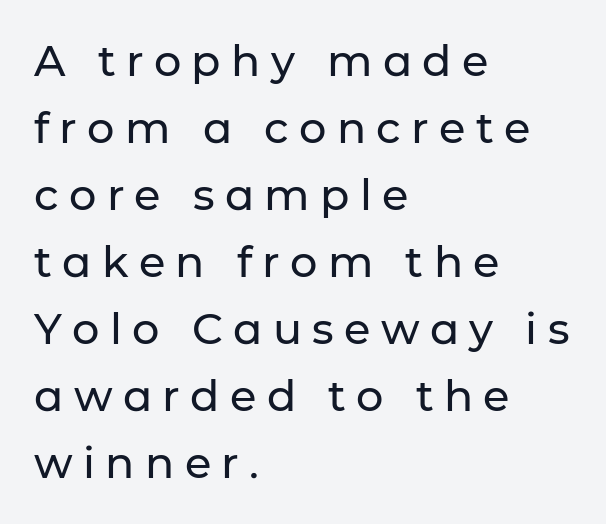
The image shows 43 px sans-serif type, upright; set left-aligned, normal line spacing (1.56x), unusually wide letter spacing (+0.24 em), not underlined; low stroke contrast and a medium x-height.
